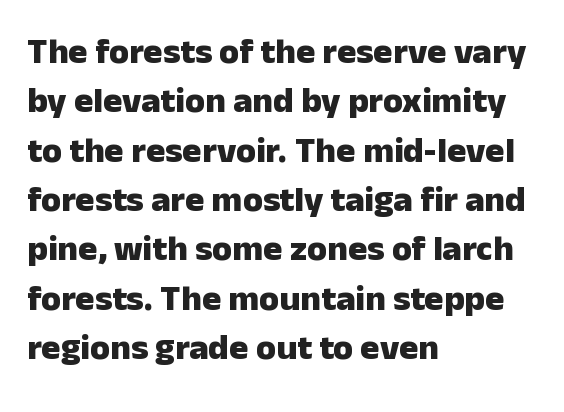
Regular leading. Does the lettering tilt? It doesn't — this is upright. Here the designer chose a conventional face with non-uniform glyph widths. Characters follow at the spacing the type designer built in. The baseline area is clear. The paragraph shown leans on its left margin.
